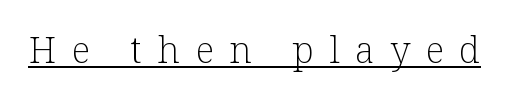
Think of a printed novel: that variable character pitch is what you see here. Does a line run under the words? Yes, clearly. In terms of posture, this sample is upright. Observe the serifs anchoring each vertical stroke in this sample.
